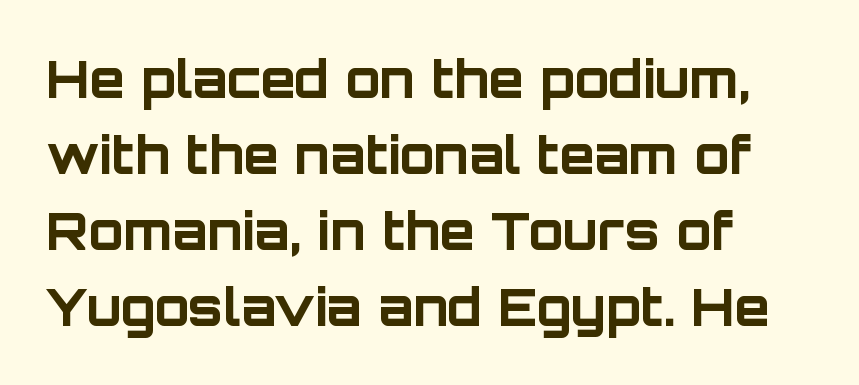
Tall strokes in this sample are plumb rather than angled. Note the varied advance widths — an 'i' is clearly narrower than an 'm'. Heft: maximum for text — a bold. Observe the absence of serifs on each vertical stroke in this sample. Each word holds together tightly as a unit, with standard inter-letter gaps. Students, observe: this is what conventionally led text looks like.
